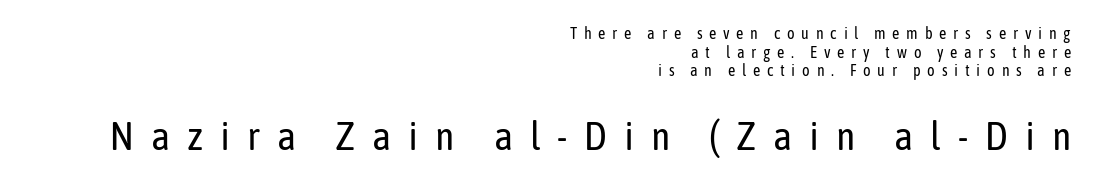
Q: Is the text bold? A: No.
Q: Is the text italic (slanted)? A: No, it is upright.
Q: Is the typeface a serif or a sans-serif typeface? A: Sans-serif.
Q: Is the text underlined? A: No.
Q: How is the paragraph aligned? A: Right-aligned.
Q: Is the spacing between letters normal or unusually wide? A: Unusually wide.
Q: Which block of text is set in a larger size, the first (top) or the second (bottom)? A: The second (bottom) one.
Q: Width (condensed, normal, or wide)? A: Condensed.
Q: Stroke contrast? A: Low.
Q: x-height? A: Medium.
Q: Monospaced? A: No.
